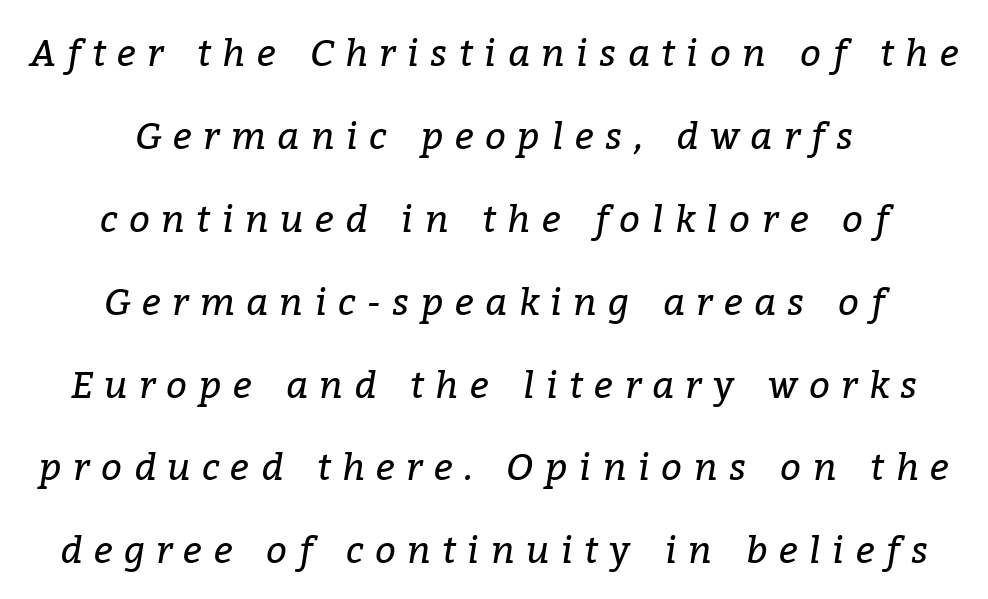
The image shows 37 px regular-weight serif type, italic (leaning right); set centered, loose line spacing (2.24x), unusually wide letter spacing (+0.31 em), not underlined; low stroke contrast and a medium x-height.
